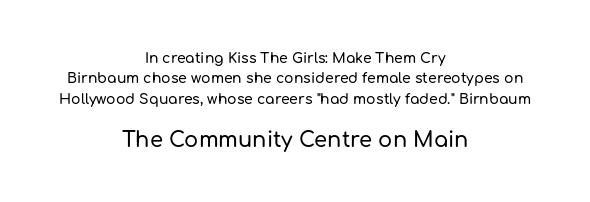
{"italic": "no", "underline": "no", "align": "center", "line_spacing": "normal", "line_spacing_ratio": 1.45, "letter_spacing": "normal", "letter_spacing_em": 0.0, "larger_block": "second", "size_ratio": 1.5, "glyph_px": 21}
